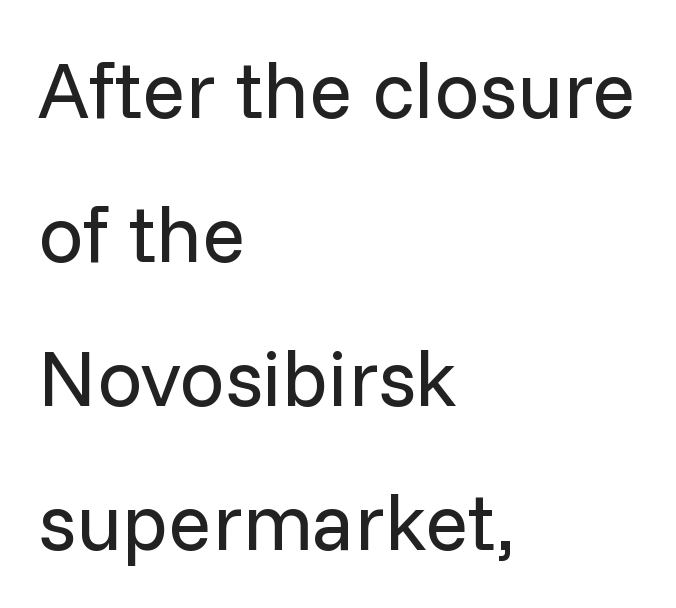
Each letter keeps its own natural width here, so spacing adapts to shape. The glyphs are unaccompanied by any horizontal stroke below them. Weight: regular or lighter. This rendering uses left alignment, leaving the right contour irregular. Glyph-to-glyph distance matches everyday printed text. Nothing sits at the stroke ends, so this counts as sans-serif.
